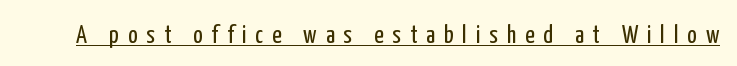
Q: Is the text bold? A: No.
Q: Is the text italic (slanted)? A: No, it is upright.
Q: Is the text underlined? A: Yes.
Q: Is the spacing between letters normal or unusually wide? A: Unusually wide.
